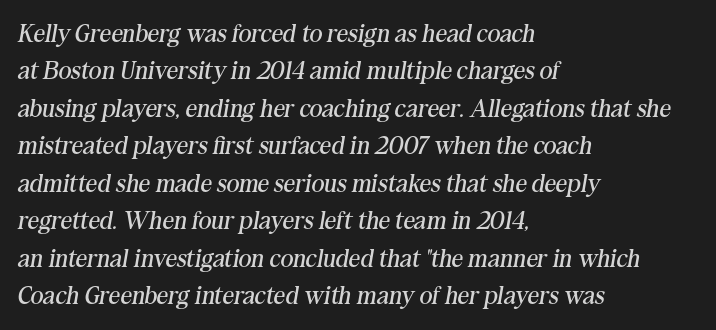
The image shows 25 px text type, italic (leaning right); set left-aligned, normal line spacing (1.5x), normal letter spacing, not underlined.
